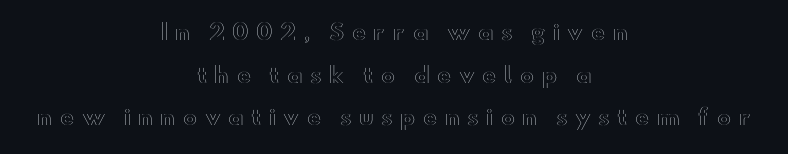
Q: Is the text italic (slanted)? A: No, it is upright.
Q: Is the text underlined? A: No.
Q: How is the paragraph aligned? A: Centered.
Q: Is the spacing between letters normal or unusually wide? A: Unusually wide.
Q: Is the spacing between lines tight, normal or loose? A: Loose.
